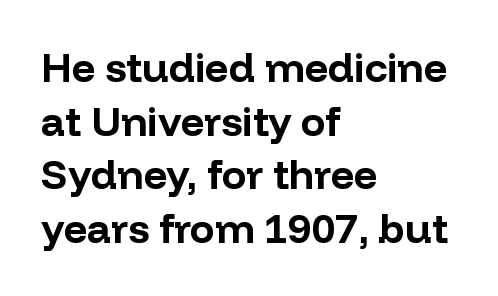
{"serif": "no", "italic": "no", "bold": "yes", "weight": "bold", "width": "normal", "stroke_contrast": "low", "x_height": "medium", "monospaced": "no", "underline": "no", "align": "left", "line_spacing": "normal", "line_spacing_ratio": 1.31, "letter_spacing": "normal", "letter_spacing_em": 0.0, "glyph_px": 41}
